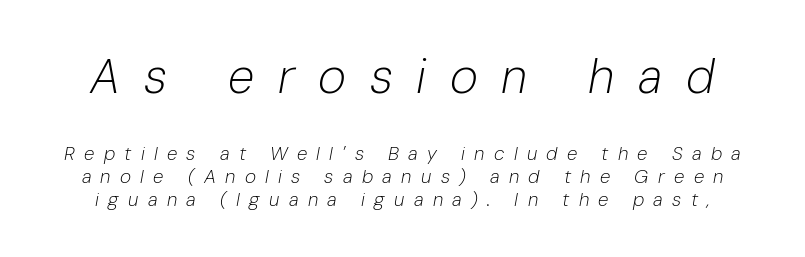
Q: Is the text bold? A: No.
Q: Is the text italic (slanted)? A: Yes, it leans right by about 10 degrees.
Q: Is the text underlined? A: No.
Q: Is the spacing between letters normal or unusually wide? A: Unusually wide.
Q: Which block of text is set in a larger size, the first (top) or the second (bottom)? A: The first (top) one.
Q: Width (condensed, normal, or wide)? A: Normal.
Q: Stroke contrast? A: Low.
Q: x-height? A: Medium.
Q: Monospaced? A: No.
